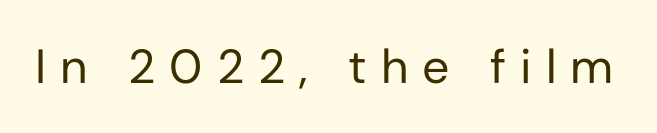
{"serif": "no", "italic": "no", "bold": "no", "weight": "regular", "width": "normal", "stroke_contrast": "low", "x_height": "medium", "monospaced": "no", "underline": "no", "letter_spacing": "wide", "letter_spacing_em": 0.29, "glyph_px": 48}
